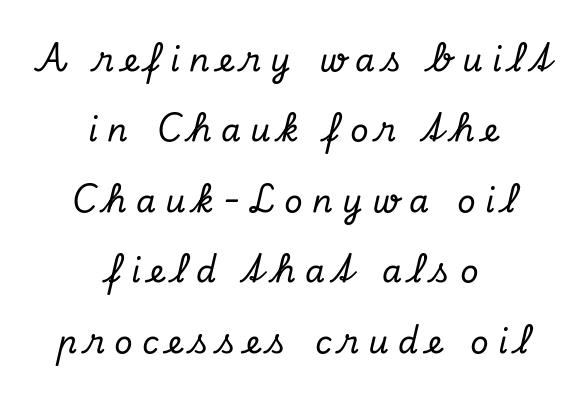
Q: Is the text italic (slanted)? A: Yes, it leans right by about 13 degrees.
Q: Is the typeface a serif or a sans-serif typeface? A: Serif.
Q: Is the text underlined? A: No.
Q: How is the paragraph aligned? A: Centered.
Q: Is the spacing between letters normal or unusually wide? A: Unusually wide.
Q: Is the spacing between lines tight, normal or loose? A: Loose.
Q: Width (condensed, normal, or wide)? A: Normal.
Q: Stroke contrast? A: Low.
Q: x-height? A: Small.
Q: Monospaced? A: No.
